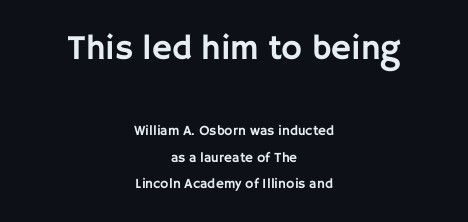
{"serif": "no", "italic": "no", "width": "normal", "stroke_contrast": "low", "x_height": "large", "monospaced": "no", "underline": "no", "align": "center", "line_spacing_ratio": 1.89, "letter_spacing": "normal", "letter_spacing_em": 0.0, "larger_block": "first", "size_ratio": 2.5, "glyph_px": 35}
